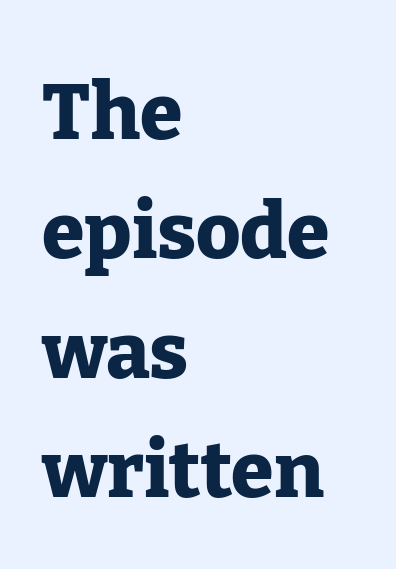
Q: Is the text bold? A: Yes.
Q: Is the text italic (slanted)? A: No, it is upright.
Q: Is the typeface a serif or a sans-serif typeface? A: Serif.
Q: Is the text underlined? A: No.
Q: How is the paragraph aligned? A: Left-aligned.
Q: Is the spacing between letters normal or unusually wide? A: Normal.
Q: Is the spacing between lines tight, normal or loose? A: Normal.
Q: Width (condensed, normal, or wide)? A: Normal.
Q: Stroke contrast? A: Low.
Q: x-height? A: Medium.
Q: Monospaced? A: No.
